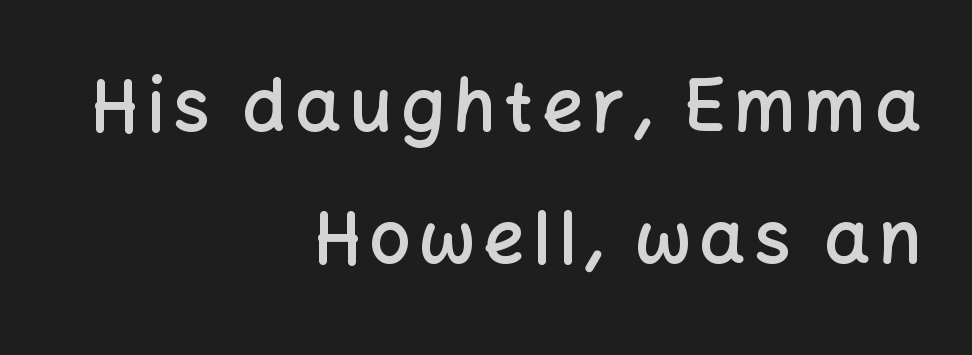
The image shows 72 px semibold sans-serif type, upright; set right-aligned, line spacing 1.83x, not underlined; low stroke contrast and a medium x-height.
